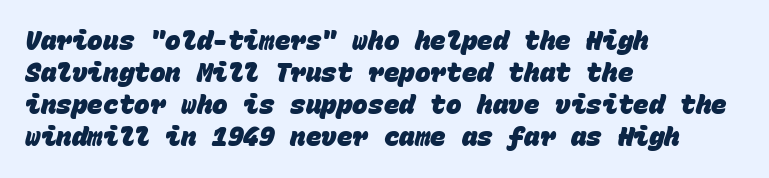
Q: Is the text bold? A: Yes.
Q: Is the text underlined? A: No.
Q: How is the paragraph aligned? A: Left-aligned.
Q: Is the spacing between letters normal or unusually wide? A: Normal.
